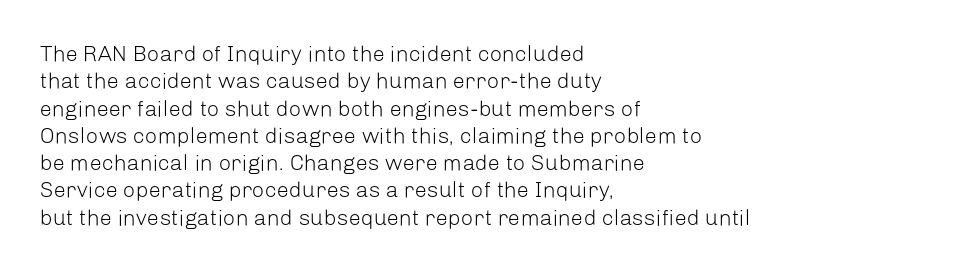
{"italic": "no", "bold": "no", "underline": "no", "align": "left", "line_spacing_ratio": 1.24, "letter_spacing": "normal", "letter_spacing_em": 0.0, "glyph_px": 22}
